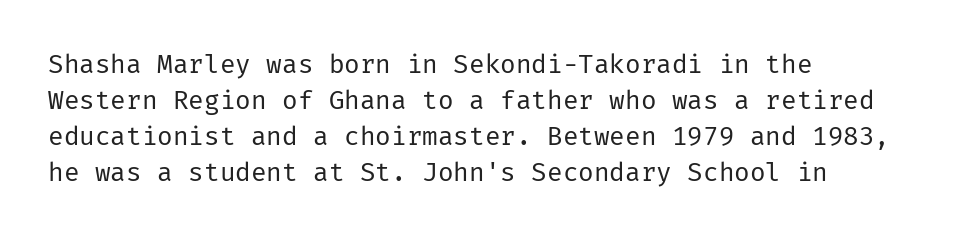
Q: Is the text bold? A: No.
Q: Is the text italic (slanted)? A: No, it is upright.
Q: Is the text underlined? A: No.
Q: How is the paragraph aligned? A: Left-aligned.
Q: Is the spacing between letters normal or unusually wide? A: Normal.
Q: Is the spacing between lines tight, normal or loose? A: Normal.
